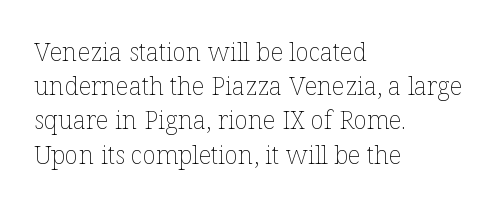
{"italic": "no", "bold": "no", "underline": "no", "align": "left", "line_spacing": "normal", "line_spacing_ratio": 1.37, "letter_spacing": "normal", "letter_spacing_em": 0.0, "glyph_px": 25}
